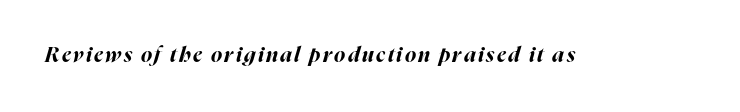
{"italic": "yes", "lean": "right", "slant_degrees": 16, "bold": "yes", "underline": "no", "glyph_px": 21}
